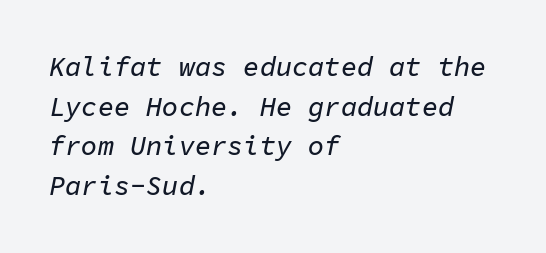
The image shows 27 px text type, italic (leaning right); set left-aligned, normal line spacing (1.47x), normal letter spacing, not underlined.
